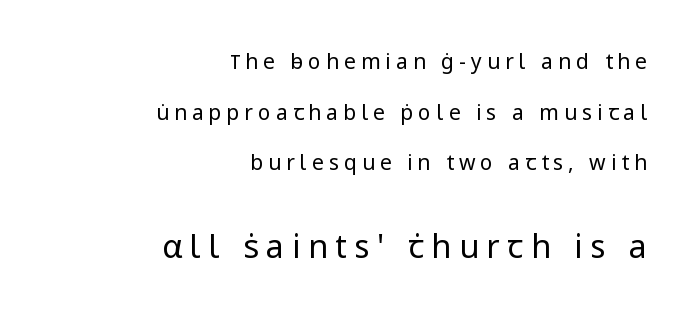
Q: Is the text bold? A: No.
Q: Is the text italic (slanted)? A: No, it is upright.
Q: Is the typeface a serif or a sans-serif typeface? A: Sans-serif.
Q: Is the text underlined? A: No.
Q: How is the paragraph aligned? A: Right-aligned.
Q: Is the spacing between letters normal or unusually wide? A: Unusually wide.
Q: Is the spacing between lines tight, normal or loose? A: Loose.
Q: Which block of text is set in a larger size, the first (top) or the second (bottom)? A: The second (bottom) one.
Q: Width (condensed, normal, or wide)? A: Normal.
Q: Stroke contrast? A: Low.
Q: x-height? A: Medium.
Q: Monospaced? A: No.
